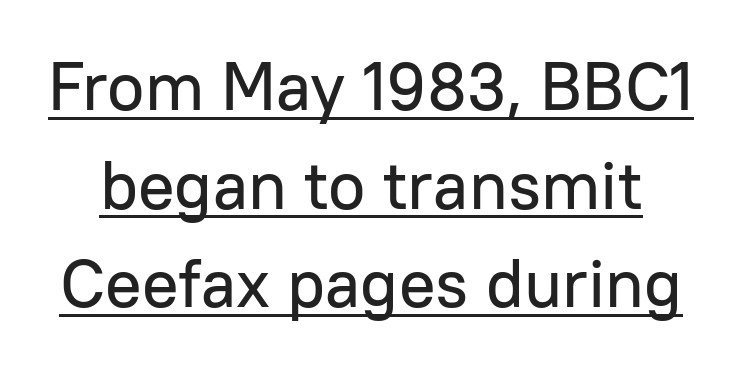
A typographer would call this underscored text. This sample uses a sans-serif face. The lines sit at an ordinary, default distance from one another. Each word holds together tightly as a unit, with standard inter-letter gaps.
